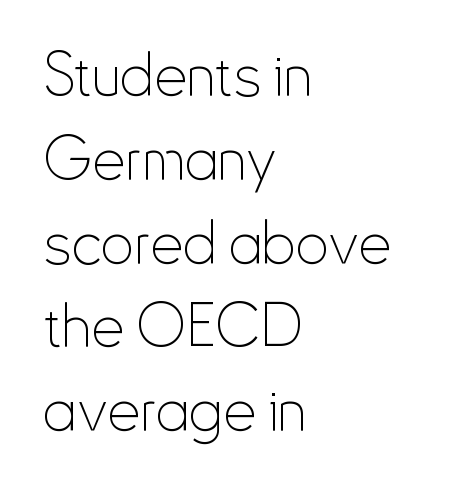
Summary of vertical rhythm: regular, with standard interline spacing. Designer's note — italics off, roman on. Tracking here is standard; glyphs follow each other at the usual distance. Where is the straight margin? On the left.
